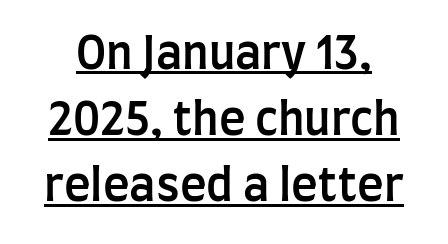
{"serif": "no", "italic": "no", "bold": "semi", "weight": "semibold", "width": "condensed", "stroke_contrast": "low", "x_height": "large", "monospaced": "no", "underline": "yes", "line_spacing": "normal", "line_spacing_ratio": 1.47, "letter_spacing": "normal", "letter_spacing_em": 0.0, "glyph_px": 45}
